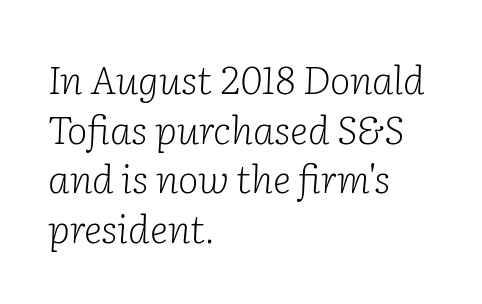
This sample keeps an unexceptional amount of space between lines. This sample has the flowing, uneven cadence of proportional lettering. Check the space under the baseline: it is left empty. Slant detected: the letters are inclined.
